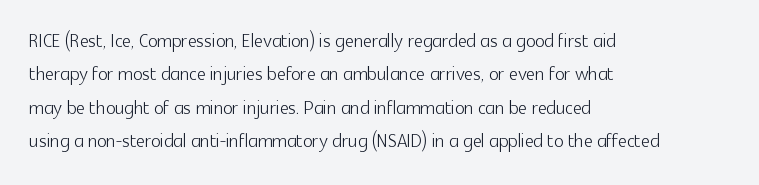
Q: Is the text bold? A: No.
Q: Is the text italic (slanted)? A: No, it is upright.
Q: Is the text underlined? A: No.
Q: How is the paragraph aligned? A: Left-aligned.
Q: Is the spacing between letters normal or unusually wide? A: Normal.
Q: Is the spacing between lines tight, normal or loose? A: Normal.
